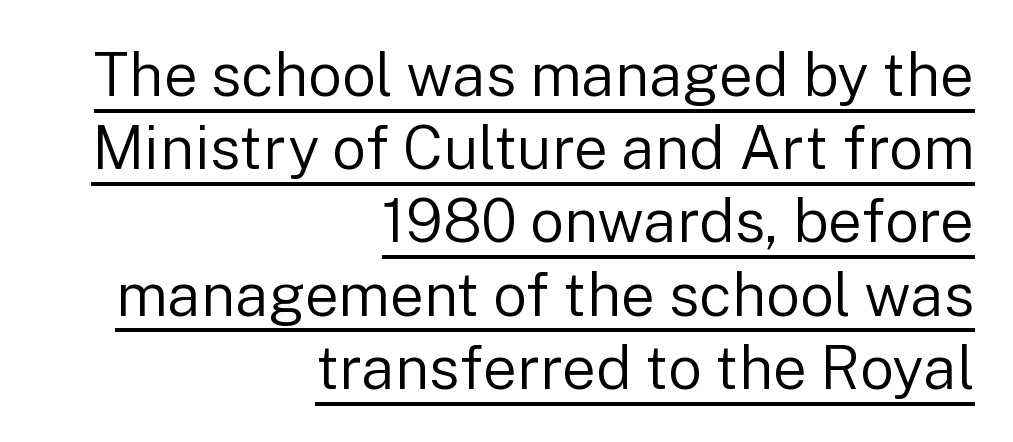
Q: Is the text bold? A: No.
Q: Is the text italic (slanted)? A: No, it is upright.
Q: Is the typeface a serif or a sans-serif typeface? A: Sans-serif.
Q: Is the text underlined? A: Yes.
Q: How is the paragraph aligned? A: Right-aligned.
Q: Is the spacing between letters normal or unusually wide? A: Normal.
Q: Width (condensed, normal, or wide)? A: Normal.
Q: Stroke contrast? A: Low.
Q: x-height? A: Medium.
Q: Monospaced? A: No.
